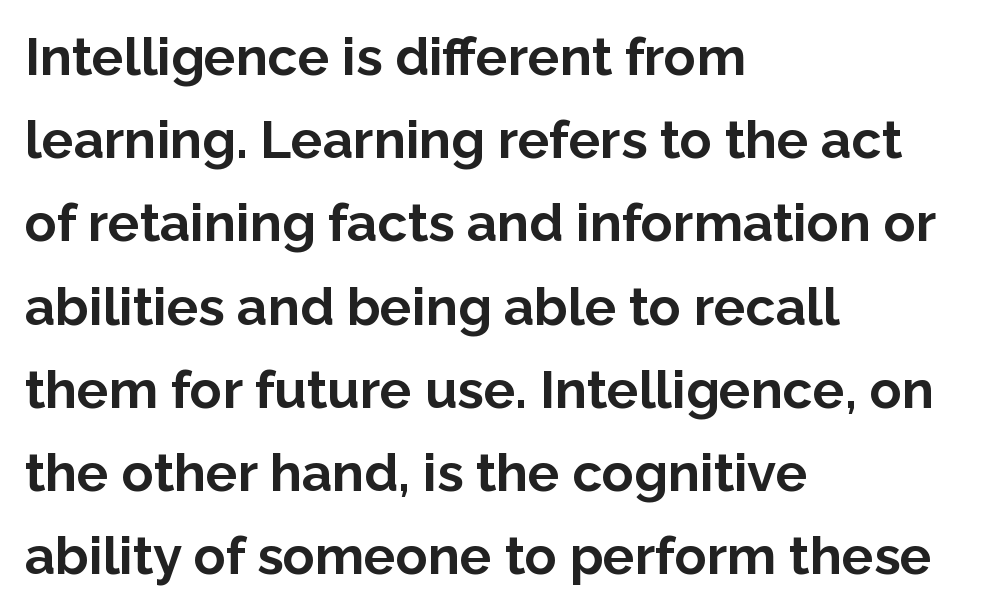
The rag falls on the right side of this text block. The letters advance in unequal steps, a hallmark of proportional type. These lines are composed in type without serifs. Students, this is bold: see how much ink each stroke carries.
